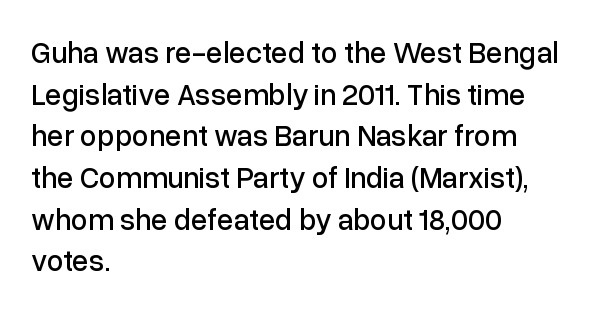
{"serif": "no", "italic": "no", "width": "normal", "stroke_contrast": "low", "x_height": "medium", "monospaced": "no", "underline": "no", "align": "left", "line_spacing": "normal", "line_spacing_ratio": 1.39, "letter_spacing": "normal", "letter_spacing_em": 0.0, "glyph_px": 30}
